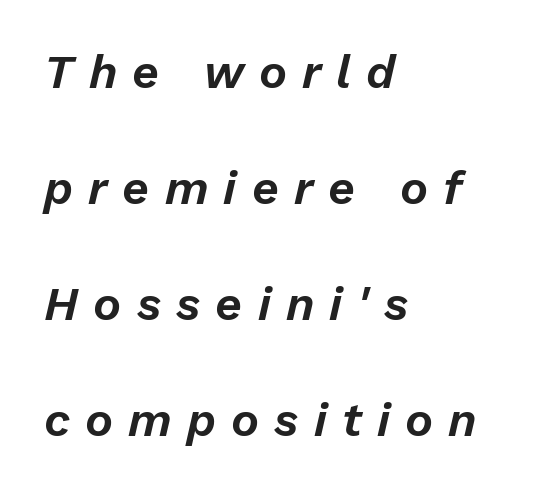
The image shows 47 px text type, italic (leaning right); set left-aligned, loose line spacing (2.47x), unusually wide letter spacing (+0.32 em), not underlined; low stroke contrast and a medium x-height.
